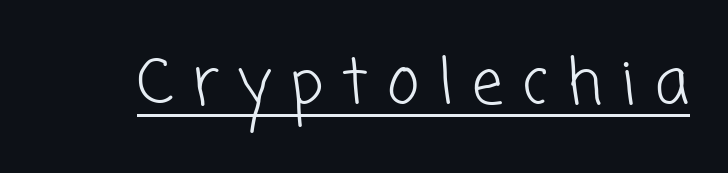
This reads as an unemphasized weight, regular at the heaviest. The rendering inserts visible extra space after every character. Each letter's strokes conclude bluntly, with no projecting serifs. Is there an underline? Yes — a line sits under the letters. Spacing verdict: proportional, widths tailored to each character.
